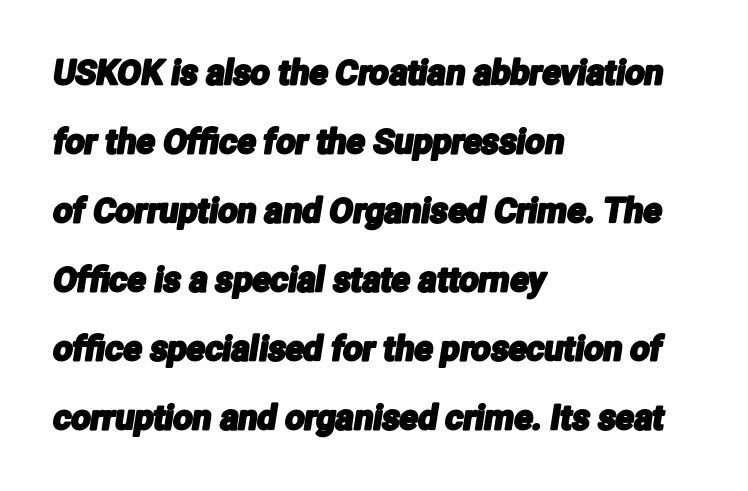
Q: Is the typeface a serif or a sans-serif typeface? A: Sans-serif.
Q: Is the text underlined? A: No.
Q: How is the paragraph aligned? A: Left-aligned.
Q: Is the spacing between letters normal or unusually wide? A: Normal.
Q: Is the spacing between lines tight, normal or loose? A: Loose.
Q: Width (condensed, normal, or wide)? A: Condensed.
Q: Stroke contrast? A: Low.
Q: x-height? A: Medium.
Q: Monospaced? A: No.
